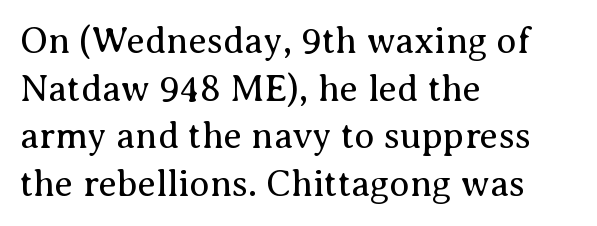
The image shows 37 px regular-weight serif type, upright; set left-aligned, normal line spacing (1.29x), normal letter spacing, not underlined; medium stroke contrast and a medium x-height.
